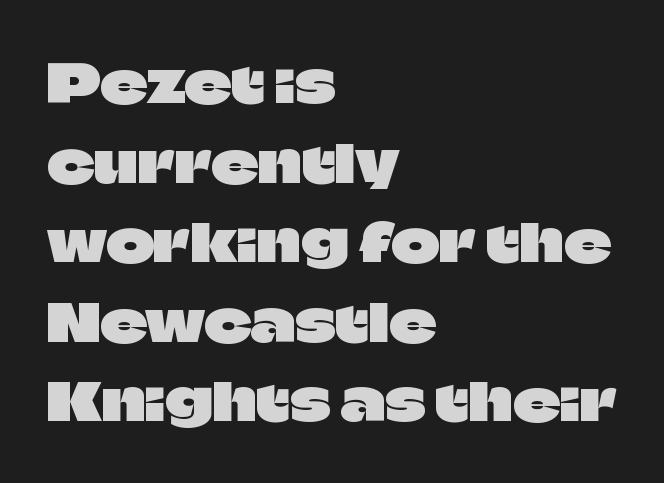
The image shows 52 px sans-serif type, upright; set left-aligned, normal line spacing (1.53x), normal letter spacing, not underlined; low stroke contrast and a large x-height.
